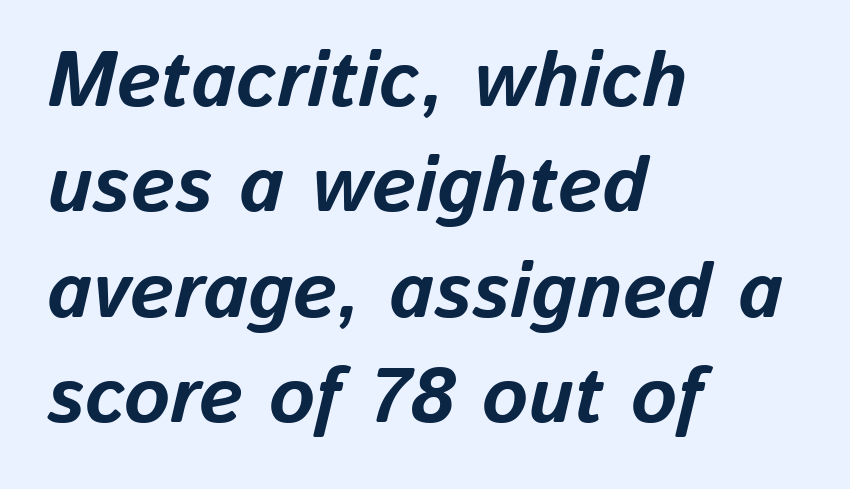
The image shows 78 px bold type, italic (leaning right); set left-aligned, normal line spacing (1.35x), normal letter spacing, not underlined; low stroke contrast and a medium x-height.
